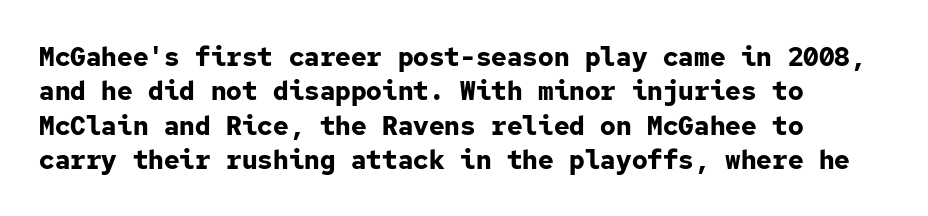
Words appear dense and cohesive because spacing is normal. Typeset ragged right — the left edge is the straight one. This sample keeps an unexceptional amount of space between lines. A clean baseline with only descenders dipping below it. Notice how thick the strokes are: this is what a full bold looks like. This is the regular roman posture of the typeface.
